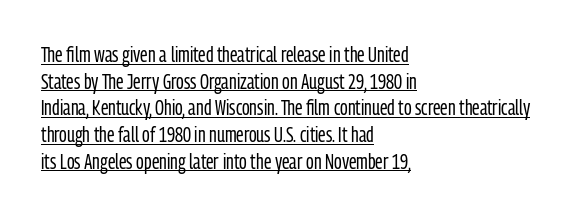
{"italic": "no", "bold": "no", "underline": "yes", "align": "left", "line_spacing": "normal", "line_spacing_ratio": 1.27, "letter_spacing": "normal", "letter_spacing_em": 0.0, "glyph_px": 21}
